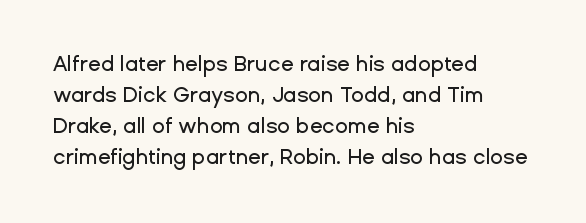
Q: Is the text italic (slanted)? A: No, it is upright.
Q: Is the text underlined? A: No.
Q: How is the paragraph aligned? A: Left-aligned.
Q: Is the spacing between letters normal or unusually wide? A: Normal.
Q: Is the spacing between lines tight, normal or loose? A: Normal.
